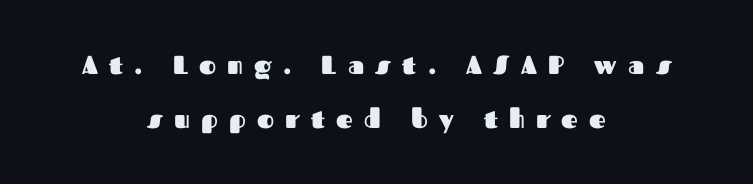
Widely set lines give the paragraph a tall, airy silhouette. Heft: maximum for text — a bold. Characters remain perfectly vertical along every line. Does extra space separate the letters? Yes, quite a lot of it. The space directly below the letters is spotless. Neither beginnings nor endings align; midpoints do.
